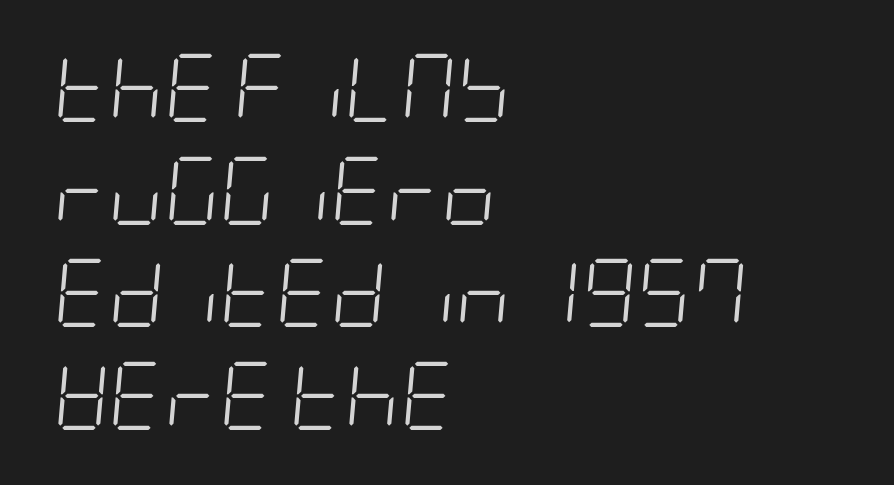
Q: Is the text bold? A: No.
Q: Is the text italic (slanted)? A: Yes, it leans right by about 5 degrees.
Q: Is the text underlined? A: No.
Q: How is the paragraph aligned? A: Left-aligned.
Q: Is the spacing between letters normal or unusually wide? A: Normal.
Q: Is the spacing between lines tight, normal or loose? A: Normal.
Q: Width (condensed, normal, or wide)? A: Condensed.
Q: Stroke contrast? A: Low.
Q: x-height? A: Large.
